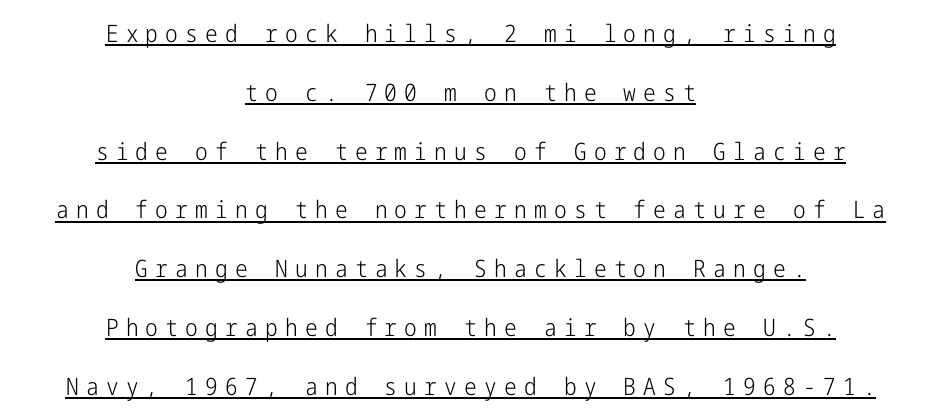
Vertical strokes here are truly vertical. Typeset on center — no edge is straight. A continuous stroke trails under the words, as in a hyperlink. No chunkiness to these letters — they're not bold. How are the letters spaced? Widely, with obvious added tracking. Interline gaps are noticeably wide in this sample.
